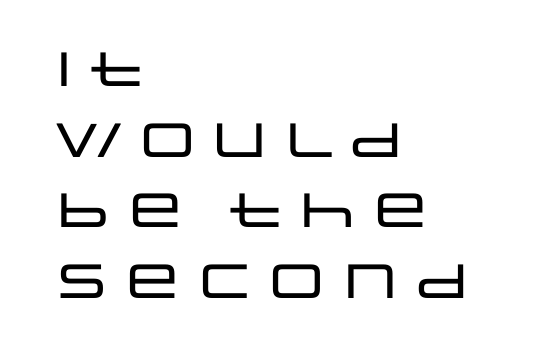
Q: Is the text italic (slanted)? A: No, it is upright.
Q: Is the typeface a serif or a sans-serif typeface? A: Sans-serif.
Q: Is the text underlined? A: No.
Q: How is the paragraph aligned? A: Left-aligned.
Q: Is the spacing between letters normal or unusually wide? A: Normal.
Q: Is the spacing between lines tight, normal or loose? A: Normal.
Q: Width (condensed, normal, or wide)? A: Wide.
Q: Stroke contrast? A: Low.
Q: x-height? A: Large.
Q: Monospaced? A: No.
